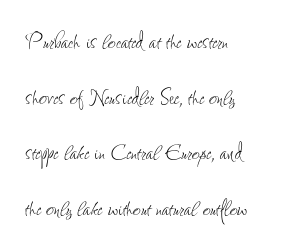
The image shows 27 px text type; set left-aligned, loose line spacing (2.06x), normal letter spacing, not underlined.
